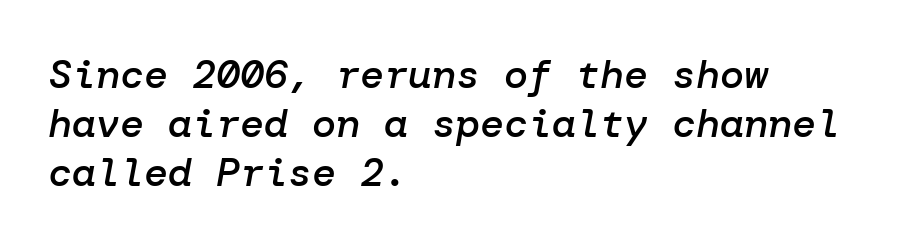
{"italic": "yes", "lean": "right", "slant_degrees": 10, "bold": "semi", "weight": "semibold", "width": "normal", "stroke_contrast": "low", "x_height": "medium", "underline": "no", "align": "left", "line_spacing_ratio": 1.22, "letter_spacing": "normal", "letter_spacing_em": 0.0, "glyph_px": 40}
